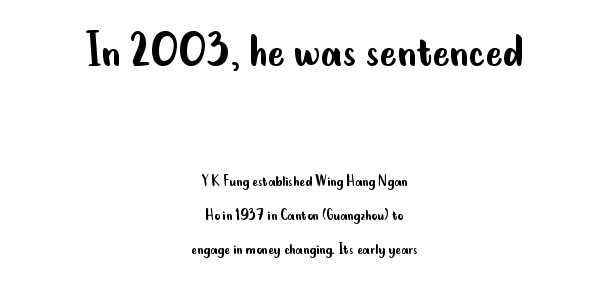
{"serif": "no", "italic": "no", "bold": "no", "weight": "regular", "width": "condensed", "stroke_contrast": "low", "x_height": "small", "monospaced": "no", "underline": "no", "align": "center", "line_spacing": "loose", "line_spacing_ratio": 2.02, "letter_spacing": "normal", "letter_spacing_em": 0.0, "larger_block": "first", "size_ratio": 3.0, "glyph_px": 51}
